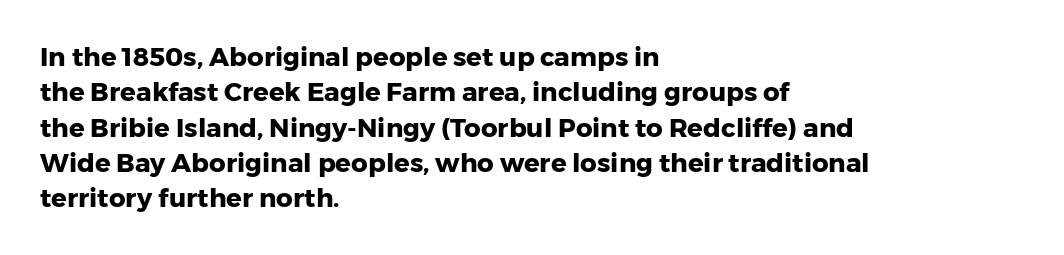
{"italic": "no", "bold": "yes", "underline": "no", "align": "left", "line_spacing": "normal", "line_spacing_ratio": 1.36, "letter_spacing": "normal", "letter_spacing_em": 0.0, "glyph_px": 26}
